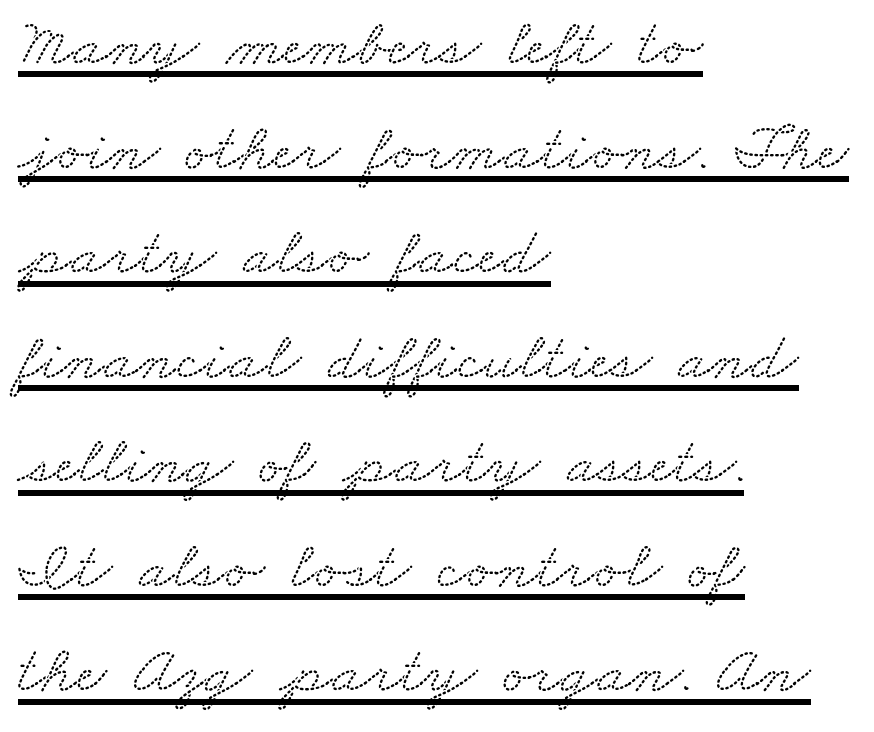
The image shows 67 px wide serif type; set left-aligned, normal line spacing (1.56x), normal letter spacing, underlined; low stroke contrast and a small x-height.
